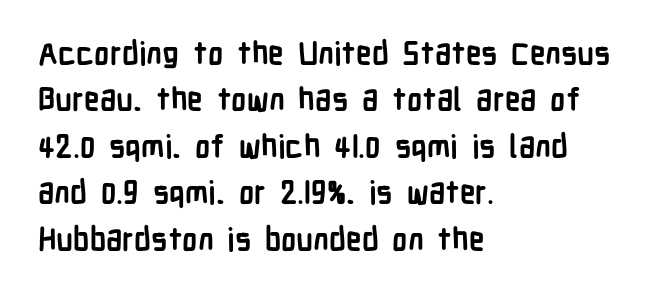
The axis of the letterforms is exactly vertical. Clear beneath every line of the passage. All the whitespace from short lines collects on the right. You can tell from the bare stems that sans-serif type was used. The face used here is proportionally spaced, like ordinary book or web type.
